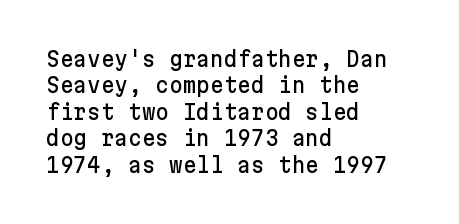
Is there much room between lines? A standard amount, neither cramped nor airy. The line texture is even and compact thanks to regular tracking. In terms of posture, this sample is upright. The paragraph has a hard left edge and a soft right edge. The strip under each line holds only bare page.
